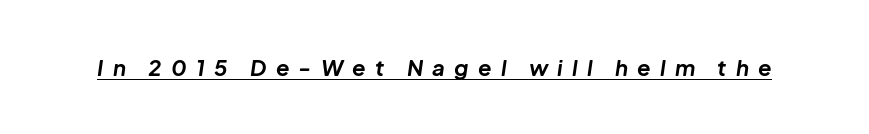
Q: Is the text bold? A: Yes.
Q: Is the text italic (slanted)? A: Yes, it leans right by about 8 degrees.
Q: Is the text underlined? A: Yes.
Q: Is the spacing between letters normal or unusually wide? A: Unusually wide.
